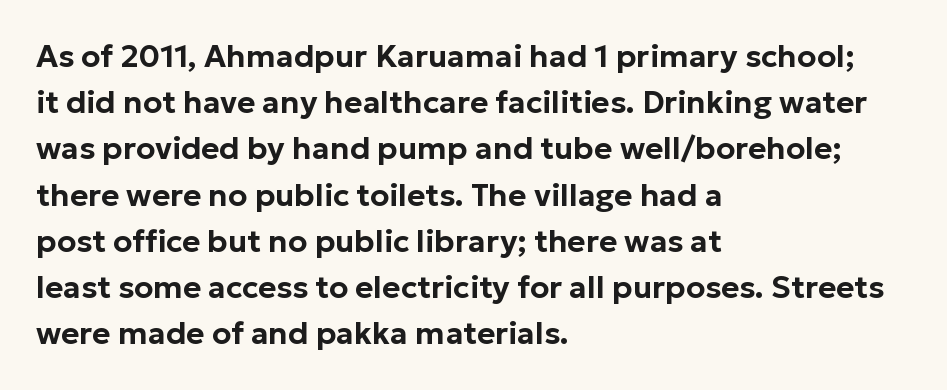
The image shows 31 px sans-serif type, upright; set left-aligned, normal line spacing (1.49x), normal letter spacing, not underlined; low stroke contrast and a medium x-height.
